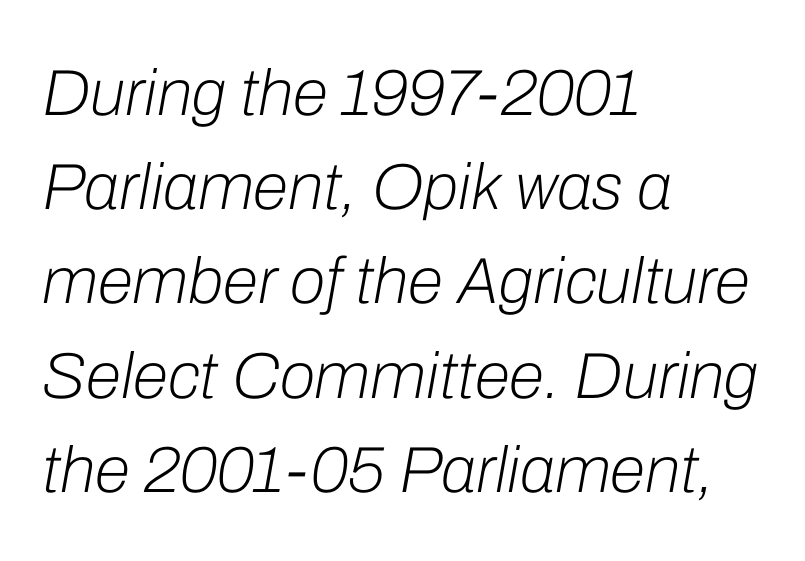
Look at the tracking — it's just the regular setting, nothing added. Looking at the ascenders, they clearly lean. Nothing heavy about these letters — not bold at all. Think of a printed novel: that variable character pitch is what you see here. Each line starts at the same left margin while the right side varies. Notice how descenders clear the ascenders below comfortably — that's standard leading.
